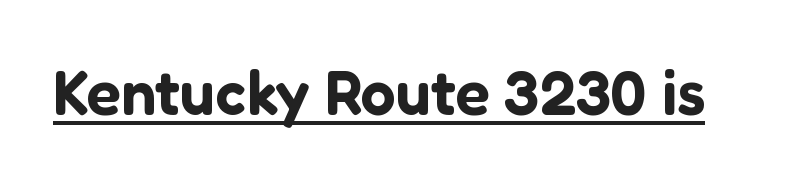
{"serif": "no", "italic": "no", "width": "normal", "stroke_contrast": "low", "x_height": "medium", "monospaced": "no", "underline": "yes", "letter_spacing": "normal", "letter_spacing_em": 0.0, "glyph_px": 62}
